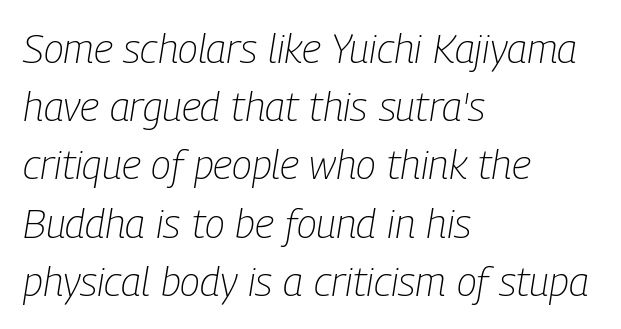
Q: Is the text bold? A: No.
Q: Is the text italic (slanted)? A: Yes, it leans right by about 9 degrees.
Q: Is the text underlined? A: No.
Q: How is the paragraph aligned? A: Left-aligned.
Q: Is the spacing between letters normal or unusually wide? A: Normal.
Q: Is the spacing between lines tight, normal or loose? A: Normal.
Q: Width (condensed, normal, or wide)? A: Condensed.
Q: Stroke contrast? A: Low.
Q: x-height? A: Medium.
Q: Monospaced? A: No.
